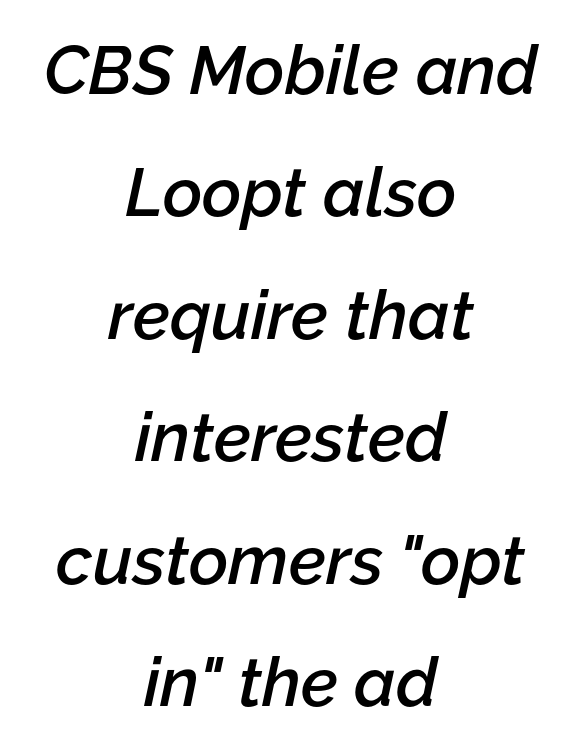
The image shows 68 px semibold type, italic (leaning right); set centered, line spacing 1.8x, normal letter spacing, not underlined; low stroke contrast and a medium x-height.
